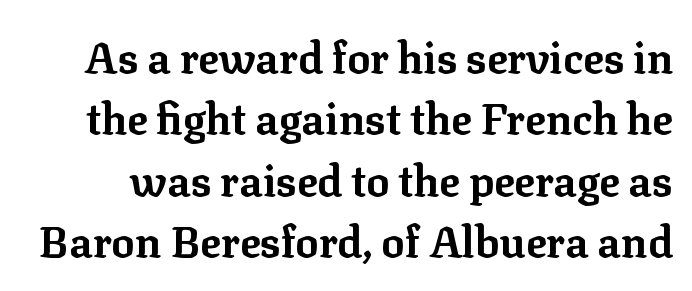
The image shows 43 px bold serif type, upright; set normal line spacing (1.43x), normal letter spacing, not underlined; low stroke contrast and a medium x-height.
